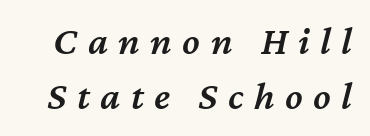
{"italic": "yes", "lean": "right", "slant_degrees": 12, "bold": "semi", "weight": "semibold", "width": "normal", "stroke_contrast": "medium", "x_height": "medium", "monospaced": "no", "underline": "no", "line_spacing": "normal", "line_spacing_ratio": 1.37, "letter_spacing": "wide", "letter_spacing_em": 0.26, "glyph_px": 40}
